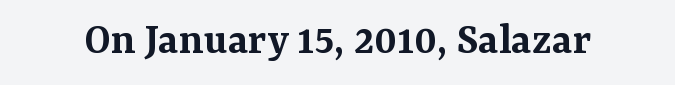
{"serif": "yes", "italic": "no", "bold": "semi", "weight": "semibold", "width": "normal", "stroke_contrast": "medium", "x_height": "medium", "monospaced": "no", "underline": "no", "letter_spacing": "normal", "letter_spacing_em": 0.0, "glyph_px": 46}
